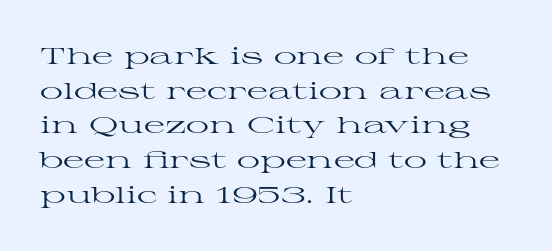
Q: Is the text bold? A: No.
Q: Is the text italic (slanted)? A: No, it is upright.
Q: Is the text underlined? A: No.
Q: How is the paragraph aligned? A: Left-aligned.
Q: Is the spacing between letters normal or unusually wide? A: Normal.
Q: Is the spacing between lines tight, normal or loose? A: Normal.
